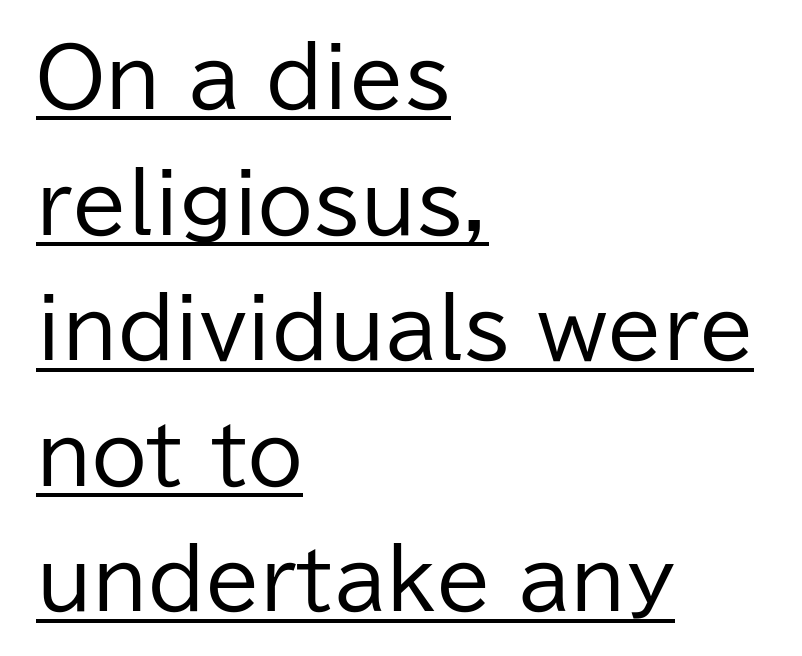
{"serif": "no", "italic": "no", "bold": "no", "weight": "regular", "width": "normal", "stroke_contrast": "low", "x_height": "medium", "monospaced": "no", "underline": "yes", "align": "left", "line_spacing": "normal", "line_spacing_ratio": 1.57, "letter_spacing": "normal", "letter_spacing_em": 0.0, "glyph_px": 80}
